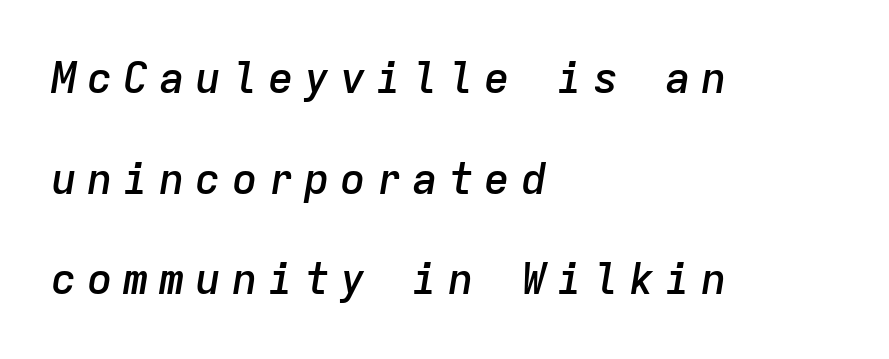
Each new line begins a long way beneath the previous one. The gap between lines stays unmarked. Leftover space on each line is placed entirely after the last word. When letters slant like this, we call the style italic. The horizontal fit of the characters is loose and conspicuously gappy.
